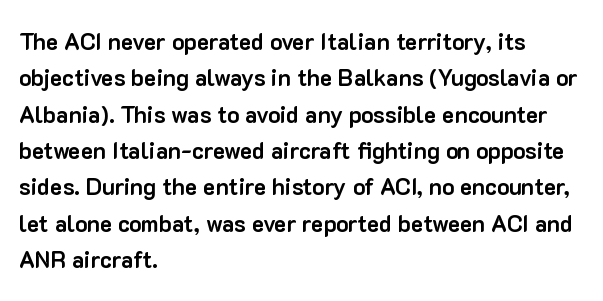
The text block is weighted toward the left margin, trailing off unevenly rightward. These lines carry a lot of weight — the face is fully bold. The letters stand upright; this is a roman face. Each row of text sits above clean, open space. This rendering leaves character spacing at its baseline value.
